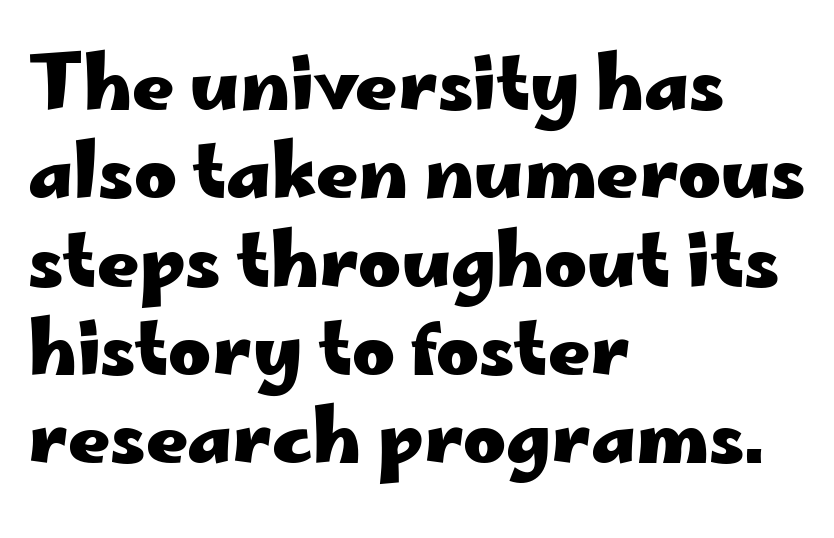
Alignment: flush left. Note: no serifs on the glyphs. The letters are bold, with thick, heavy strokes. Does the lettering tilt? It doesn't — this is upright.
